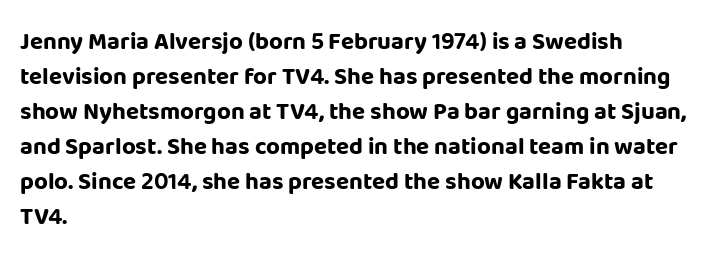
Q: Is the text bold? A: Yes.
Q: Is the text italic (slanted)? A: No, it is upright.
Q: Is the text underlined? A: No.
Q: How is the paragraph aligned? A: Left-aligned.
Q: Is the spacing between letters normal or unusually wide? A: Normal.
Q: Is the spacing between lines tight, normal or loose? A: Normal.
